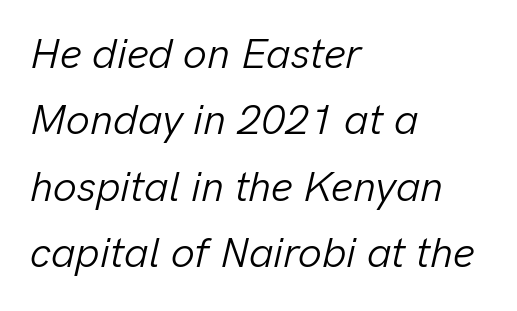
Q: Is the text bold? A: No.
Q: Is the text italic (slanted)? A: Yes, it leans right by about 13 degrees.
Q: Is the text underlined? A: No.
Q: How is the paragraph aligned? A: Left-aligned.
Q: Is the spacing between letters normal or unusually wide? A: Normal.
Q: Is the spacing between lines tight, normal or loose? A: Normal.
Q: Width (condensed, normal, or wide)? A: Normal.
Q: Stroke contrast? A: Low.
Q: x-height? A: Medium.
Q: Monospaced? A: No.
